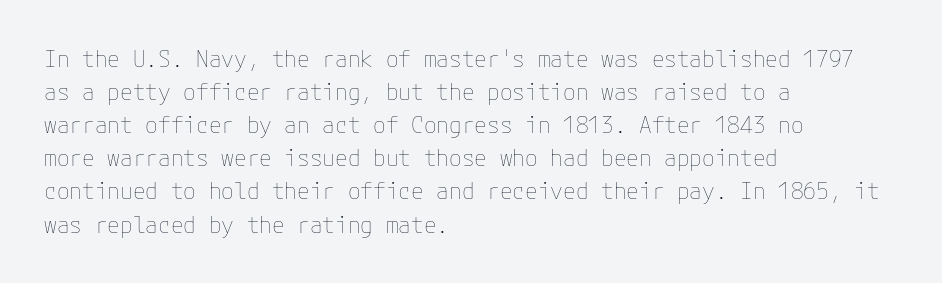
{"italic": "no", "bold": "no", "underline": "no", "align": "left", "line_spacing": "normal", "line_spacing_ratio": 1.44, "letter_spacing": "normal", "letter_spacing_em": 0.0, "glyph_px": 23}
